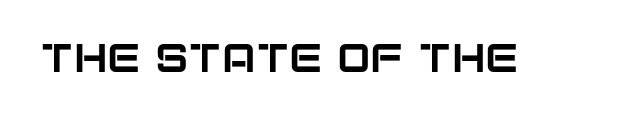
Q: Is the text italic (slanted)? A: No, it is upright.
Q: Is the typeface a serif or a sans-serif typeface? A: Sans-serif.
Q: Is the text underlined? A: No.
Q: Is the spacing between letters normal or unusually wide? A: Normal.
Q: Width (condensed, normal, or wide)? A: Normal.
Q: Stroke contrast? A: Low.
Q: x-height? A: Large.
Q: Monospaced? A: No.
